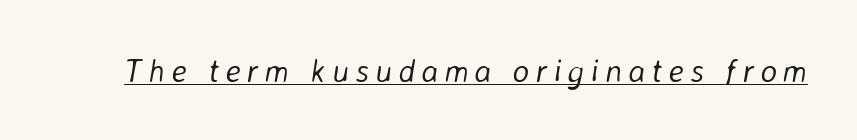
The image shows 32 px light type, italic (leaning right); set underlined; low stroke contrast and a medium x-height.
